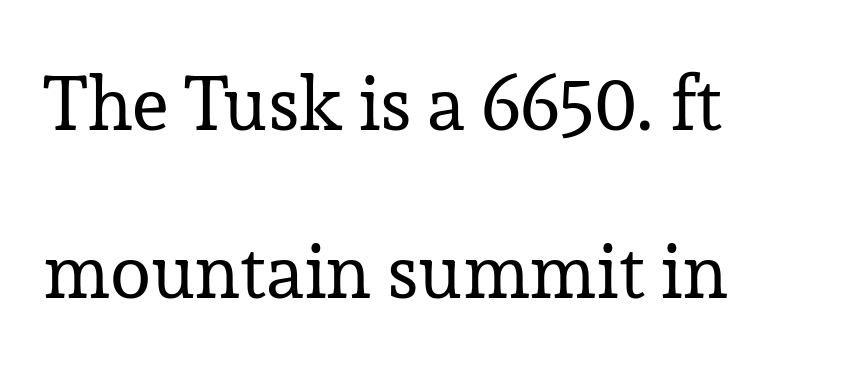
{"serif": "yes", "italic": "no", "bold": "no", "weight": "regular", "width": "normal", "stroke_contrast": "low", "x_height": "medium", "monospaced": "no", "underline": "no", "align": "left", "line_spacing": "loose", "line_spacing_ratio": 2.24, "letter_spacing": "normal", "letter_spacing_em": 0.0, "glyph_px": 75}
